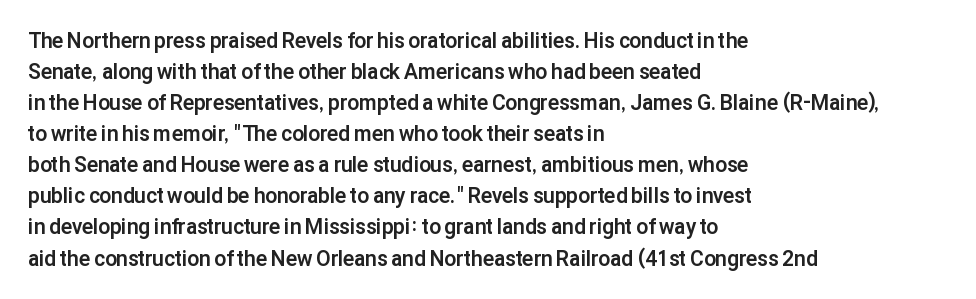
These lines keep a tight, regular rhythm from letter to letter. The typesetting leans heavy: a genuine bold. Line beginnings align vertically; line endings do not. If you drew a line through each stem, it would be perfectly vertical. Letters rest on an invisible, unmarked baseline.
